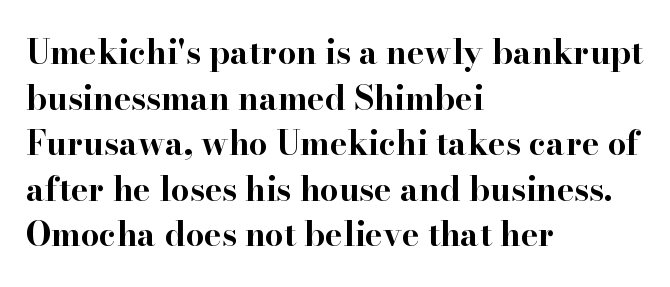
Compared with typical body copy, the letter spacing here is the same. A typesetter would call this proportional, since set widths differ per character. Plenty of ink on the page — the face is bold. Font category for this specimen: serif. Underline: absent. What's the leading like? Ordinary, nothing unusual.
